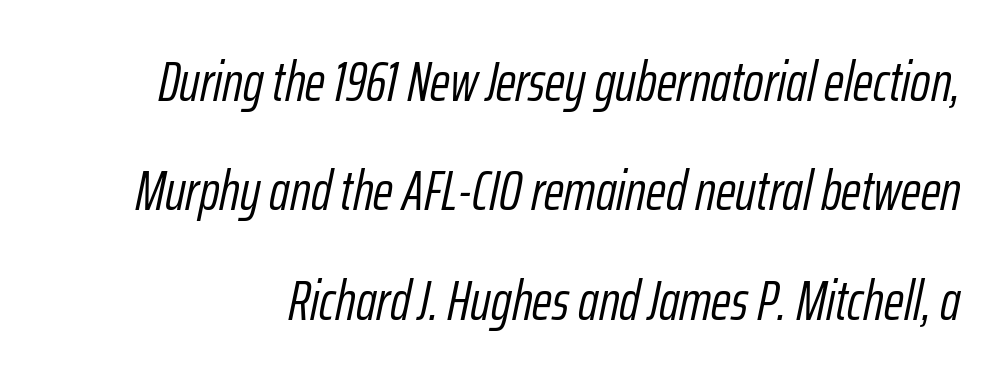
{"italic": "yes", "lean": "right", "slant_degrees": 12, "bold": "no", "weight": "light", "width": "condensed", "stroke_contrast": "low", "x_height": "medium", "monospaced": "no", "underline": "no", "line_spacing": "loose", "line_spacing_ratio": 1.99, "letter_spacing": "normal", "letter_spacing_em": 0.0, "glyph_px": 55}
